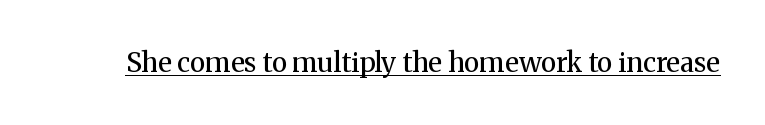
The image shows 27 px text type, upright; set normal letter spacing, underlined.
